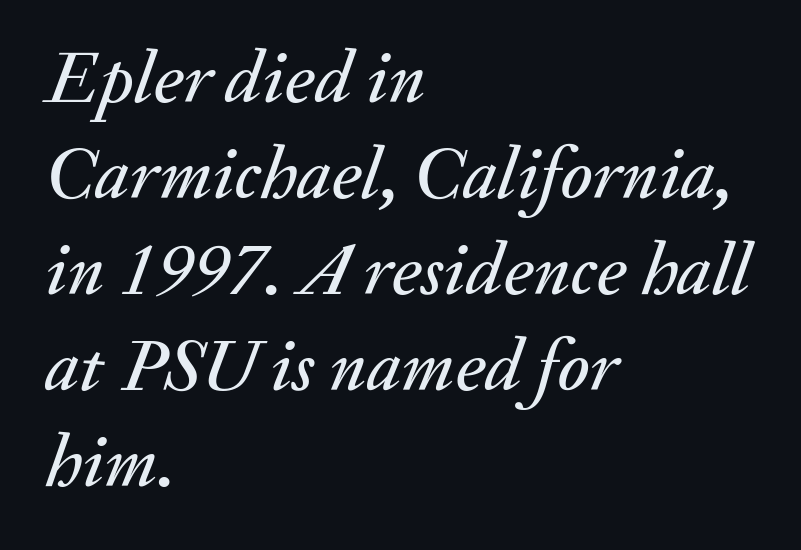
What's the leading like? Ordinary, nothing unusual. Typeset ragged right — the left edge is the straight one. Unmarked baselines from the first word to the last. You can tell it's italic because the verticals aren't actually vertical. Each letter keeps its own natural width here, so spacing adapts to shape.
